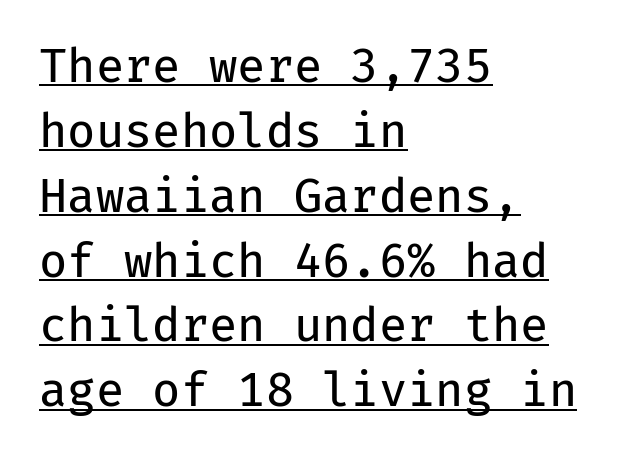
Successive baselines arrive at the customary interval. The passage shown is not bold in any degree. The face used here appears with an underline applied. Every stem runs plumb, perpendicular to the baseline.
